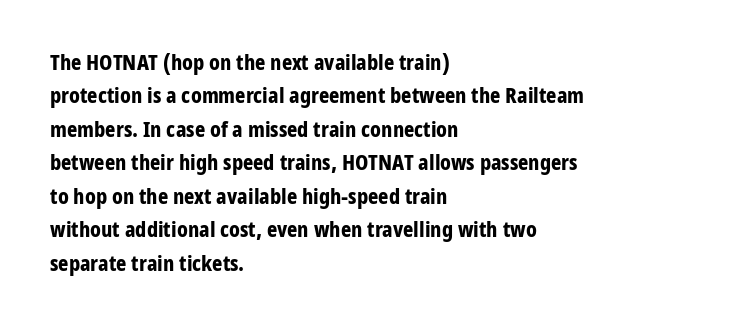
{"italic": "no", "bold": "yes", "underline": "no", "align": "left", "line_spacing": "normal", "line_spacing_ratio": 1.52, "letter_spacing": "normal", "letter_spacing_em": 0.0, "glyph_px": 22}
